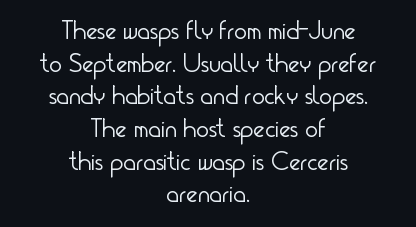
What stands out about the letter spacing? Nothing — it is the standard amount. Nothing heavy about these letters — not bold at all. The baseline area is clear. Every character sits straight up, as roman type does. Which margin do the lines hug? Neither — every line sits in the middle.
